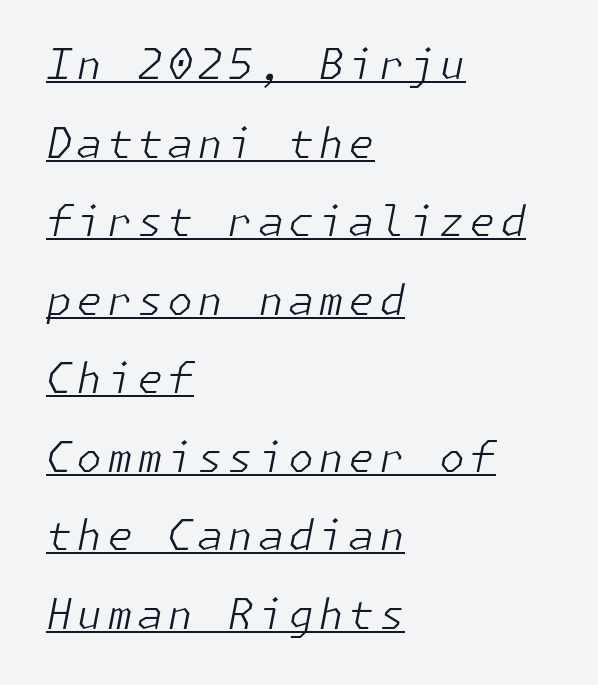
The compositor pushed each line to the left boundary. Summary of weight: not heavy and not bold. Has an underline been added? It has. If you drew a line through each stem, it would be angled.
